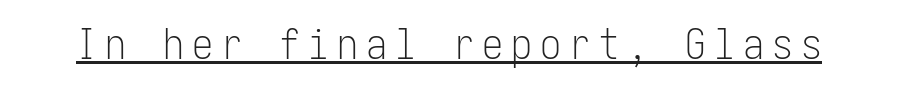
The strokes carry an ordinary text weight at most. Classification — sans serif. Looks like someone drew a line under every word here. Ascenders rise straight up at ninety degrees.
